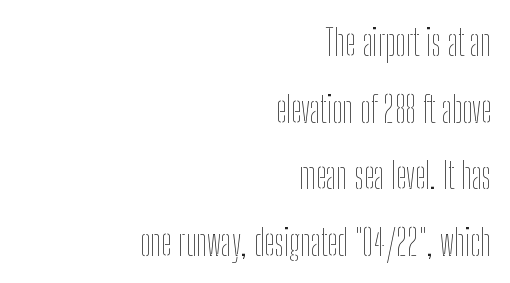
{"italic": "no", "bold": "no", "weight": "thin", "width": "condensed", "stroke_contrast": "low", "x_height": "medium", "monospaced": "no", "underline": "no", "align": "right", "line_spacing_ratio": 1.8, "letter_spacing": "normal", "letter_spacing_em": 0.0, "glyph_px": 37}
